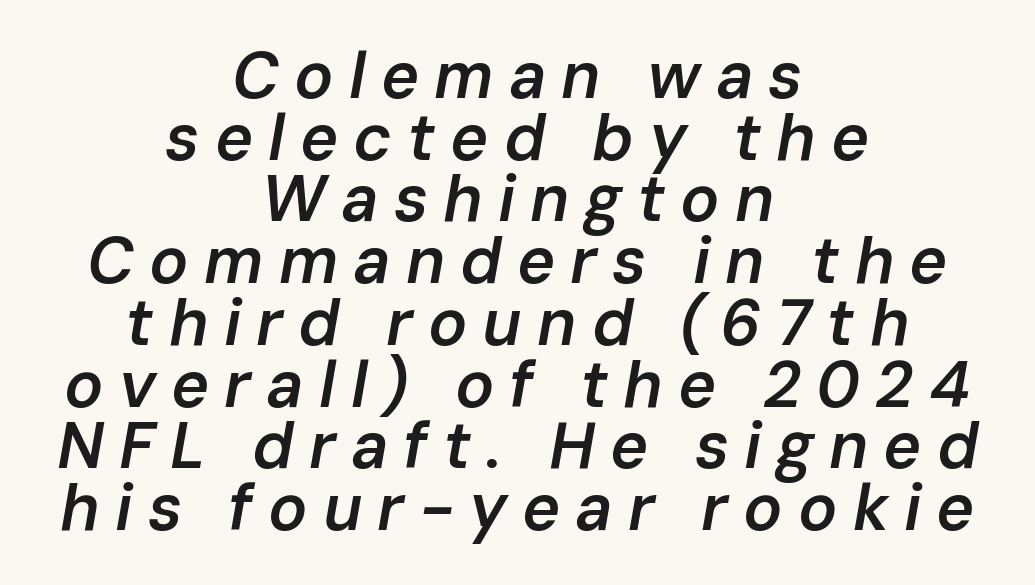
The image shows 65 px semibold type, italic (leaning right); set centered, tight line spacing (0.95x), unusually wide letter spacing (+0.23 em), not underlined; low stroke contrast and a medium x-height.
